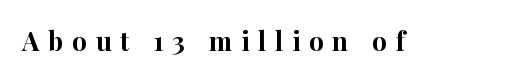
Q: Is the text bold? A: Yes.
Q: Is the text italic (slanted)? A: No, it is upright.
Q: Is the text underlined? A: No.
Q: Is the spacing between letters normal or unusually wide? A: Unusually wide.
